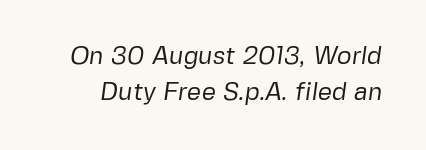
Quick note: underline off. Compared with typical paragraphs, the rows here are spaced about the same. No letter is thick-stroked: the sample isn't bold. There is no visible air inserted between adjacent glyphs.
